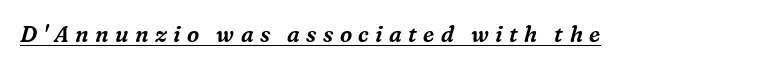
The image shows 22 px text type, italic (leaning right); set unusually wide letter spacing (+0.29 em), underlined.
